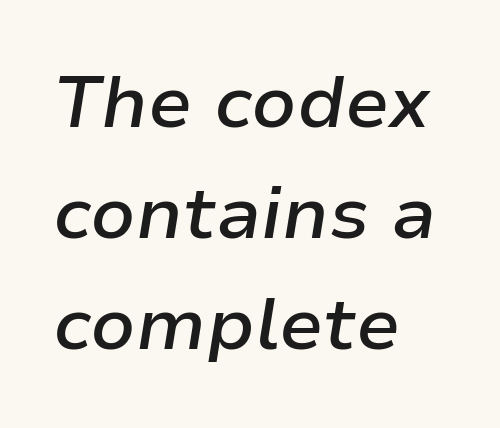
The image shows 73 px semibold type, italic (leaning right); set left-aligned, normal line spacing (1.52x), normal letter spacing, not underlined; low stroke contrast and a medium x-height.
